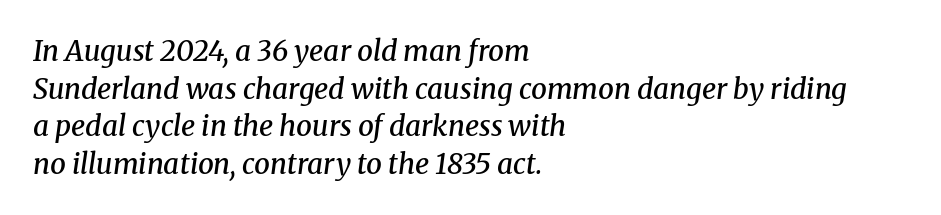
The image shows 28 px semibold serif type, italic (leaning right); set left-aligned, normal line spacing (1.34x), normal letter spacing, not underlined; medium stroke contrast and a medium x-height.
